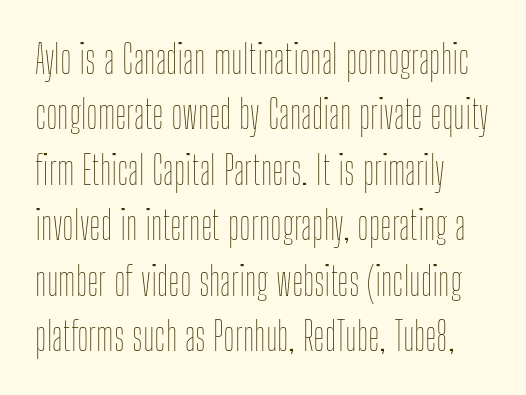
{"italic": "no", "bold": "no", "weight": "thin", "width": "condensed", "stroke_contrast": "low", "x_height": "medium", "monospaced": "no", "underline": "no", "align": "left", "line_spacing": "normal", "line_spacing_ratio": 1.42, "letter_spacing": "normal", "letter_spacing_em": 0.0, "glyph_px": 39}
